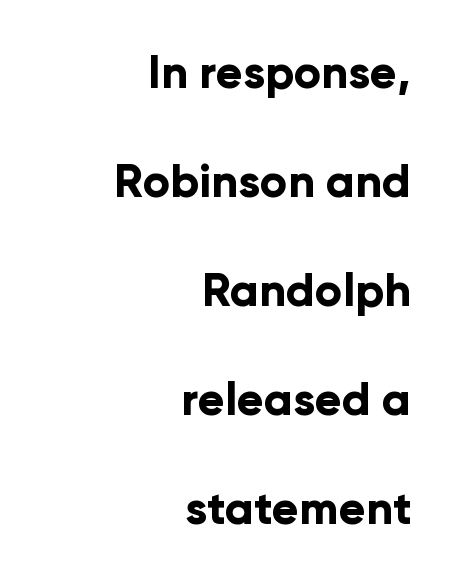
The image shows 45 px bold sans-serif type, upright; set right-aligned, loose line spacing (2.42x), normal letter spacing, not underlined; low stroke contrast and a medium x-height.
